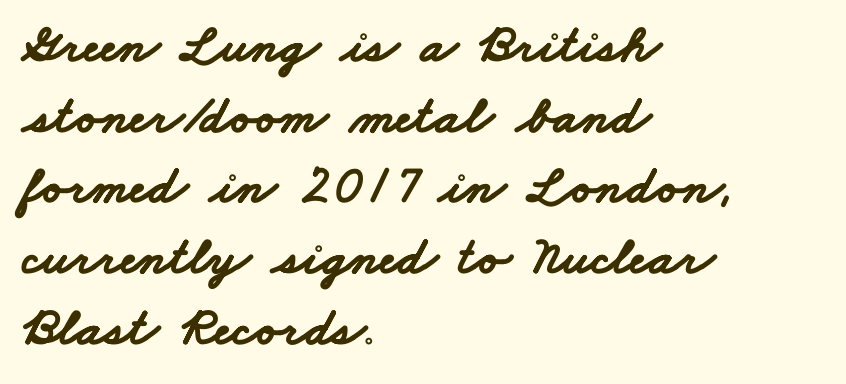
The image shows 54 px bold, wide sans-serif type; set left-aligned, normal line spacing (1.31x), normal letter spacing, not underlined; low stroke contrast and a small x-height.
